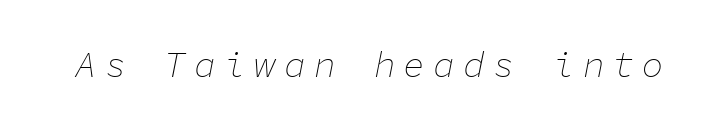
{"italic": "yes", "lean": "right", "slant_degrees": 11, "bold": "no", "weight": "thin", "width": "normal", "stroke_contrast": "low", "x_height": "medium", "monospaced": "yes", "underline": "no", "letter_spacing": "wide", "letter_spacing_em": 0.23, "glyph_px": 36}
